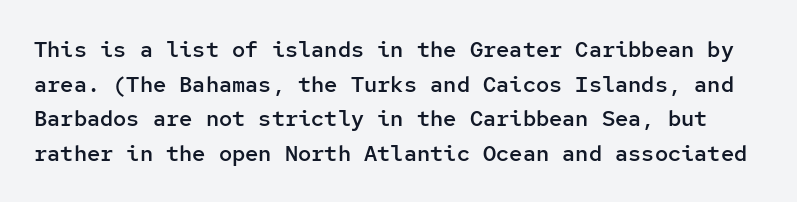
Evenly set lines give the paragraph a standard silhouette. Here the glyphs are tracked normally, forming tight word shapes. A typesetter would mark this as roman, not italic. A somewhat darkened texture: the type is semibold rather than bold. The glyphs are unaccompanied by any horizontal stroke below them.
